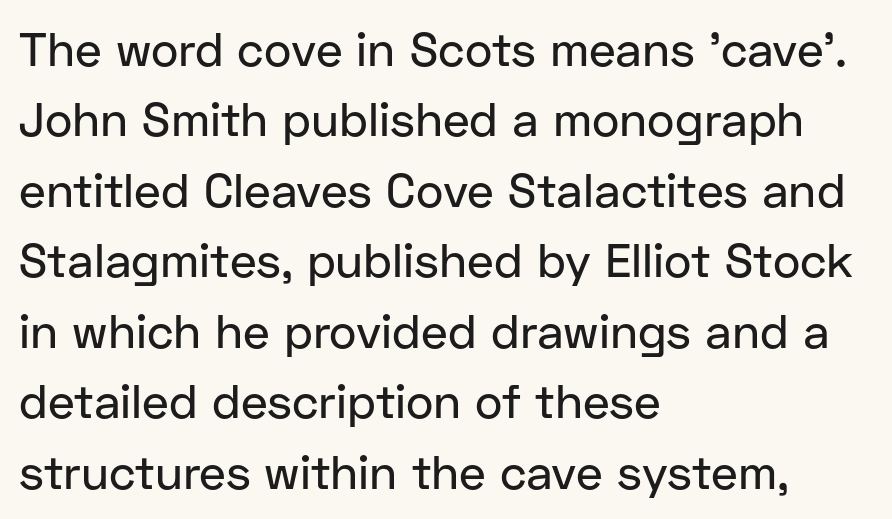
Q: Is the text italic (slanted)? A: No, it is upright.
Q: Is the typeface a serif or a sans-serif typeface? A: Sans-serif.
Q: Is the text underlined? A: No.
Q: How is the paragraph aligned? A: Left-aligned.
Q: Is the spacing between letters normal or unusually wide? A: Normal.
Q: Is the spacing between lines tight, normal or loose? A: Normal.
Q: Width (condensed, normal, or wide)? A: Normal.
Q: Stroke contrast? A: Low.
Q: x-height? A: Medium.
Q: Monospaced? A: No.
